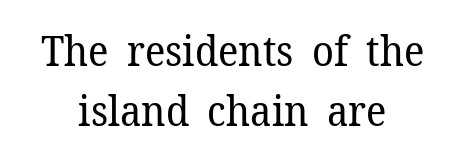
Q: Is the text bold? A: No.
Q: Is the text italic (slanted)? A: No, it is upright.
Q: Is the typeface a serif or a sans-serif typeface? A: Serif.
Q: Is the text underlined? A: No.
Q: How is the paragraph aligned? A: Centered.
Q: Is the spacing between letters normal or unusually wide? A: Normal.
Q: Is the spacing between lines tight, normal or loose? A: Normal.
Q: Width (condensed, normal, or wide)? A: Normal.
Q: Stroke contrast? A: Low.
Q: x-height? A: Medium.
Q: Monospaced? A: No.
